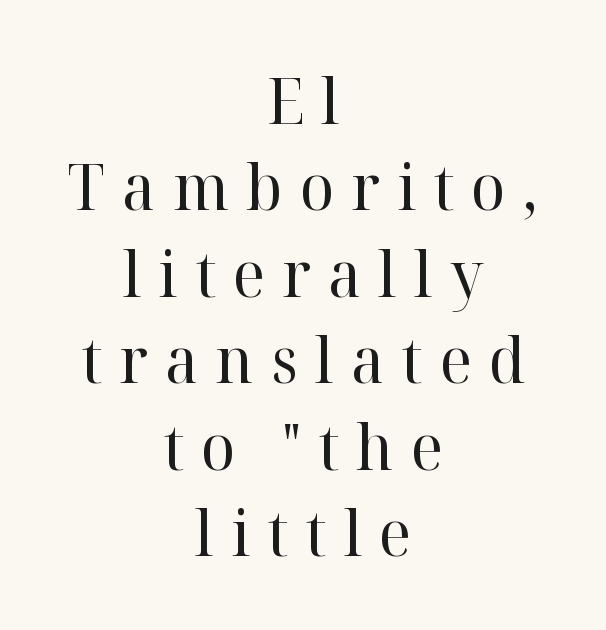
{"serif": "yes", "italic": "no", "bold": "no", "weight": "regular", "width": "normal", "stroke_contrast": "high", "x_height": "medium", "monospaced": "no", "underline": "no", "align": "center", "line_spacing": "normal", "line_spacing_ratio": 1.35, "letter_spacing": "wide", "letter_spacing_em": 0.27, "glyph_px": 64}
